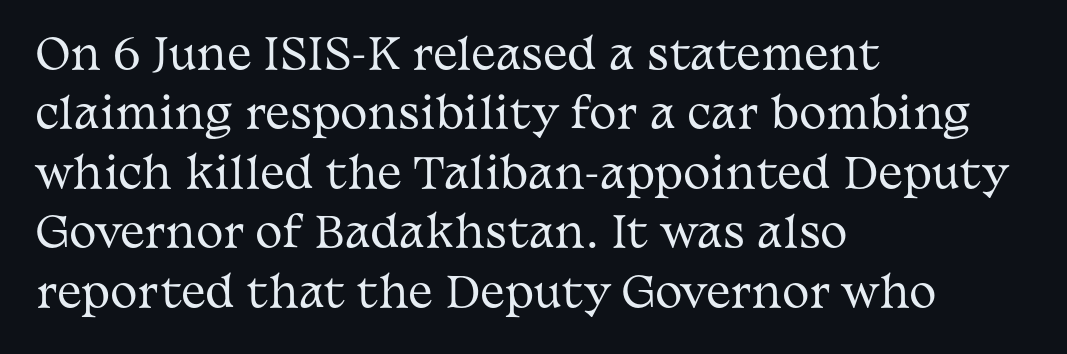
Nothing heavy about these letters — not bold at all. The face used here is rendered with its standard letterfit. Is this a fixed-width face? No — the glyphs have proportional, varying widths. This is roman type, the default non-slanted kind. The paragraph shown leans on its left margin. Bare-footed words on every line.
